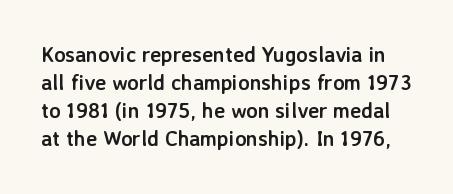
The vertical gap from one line to the next is medium. Glance below the letters and you will spot only blank space. The font's upright variant was chosen for this text. Summary of weight: heavy, a full bold. Caption: standard tracking, unaltered.
